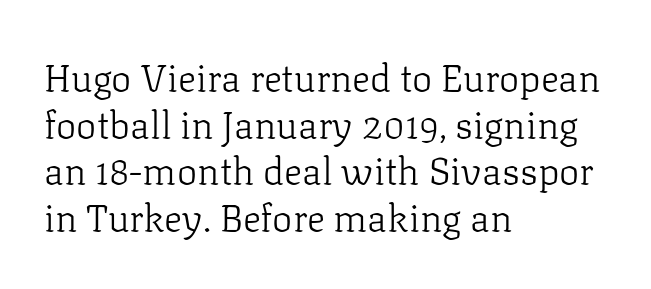
Caption: face not bold, strokes unweighted. Serifs: yes, visible at the terminals of the letterforms. Vertical strokes here are truly vertical. Plain, unruled lines of type. Short and long lines alike share a common starting point at left. These lines are rendered in a variable-pitch font.
